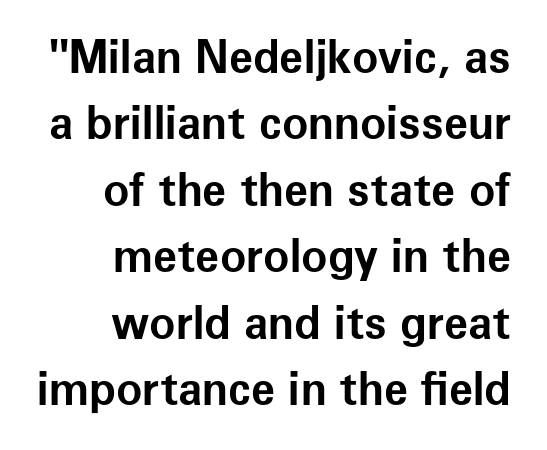
The image shows 44 px bold sans-serif type, upright; set right-aligned, normal line spacing (1.51x), normal letter spacing, not underlined; low stroke contrast and a medium x-height.
